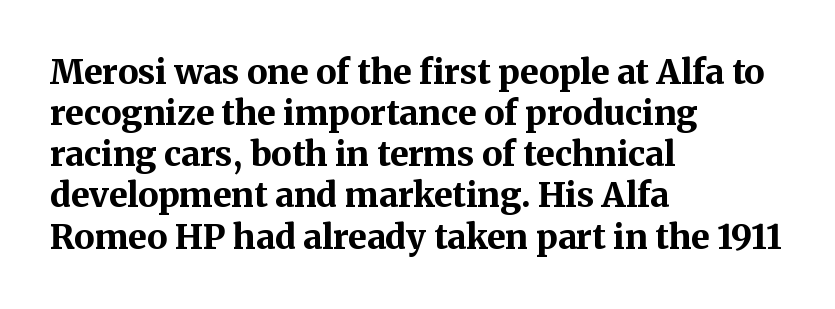
Q: Is the text bold? A: Yes.
Q: Is the text italic (slanted)? A: No, it is upright.
Q: Is the typeface a serif or a sans-serif typeface? A: Serif.
Q: Is the text underlined? A: No.
Q: How is the paragraph aligned? A: Left-aligned.
Q: Is the spacing between letters normal or unusually wide? A: Normal.
Q: Width (condensed, normal, or wide)? A: Normal.
Q: Stroke contrast? A: Medium.
Q: x-height? A: Medium.
Q: Monospaced? A: No.
